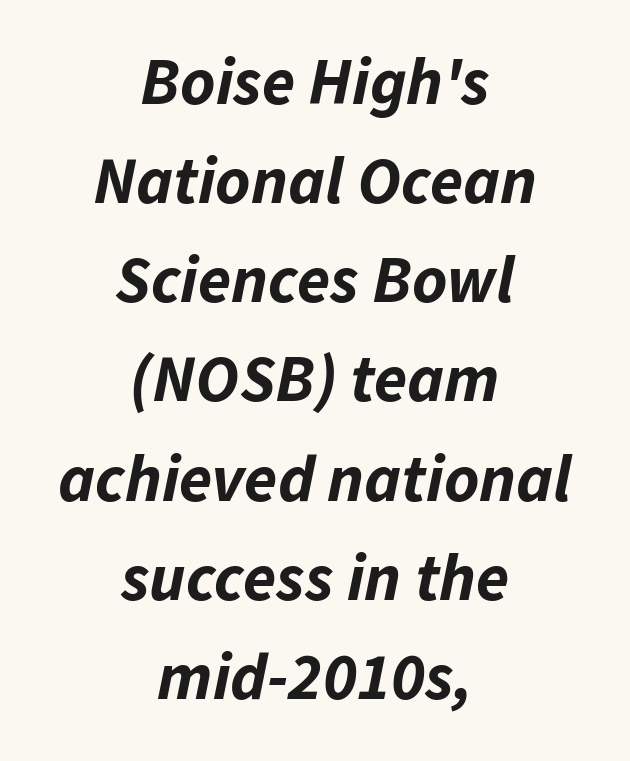
The image shows 67 px bold type, italic (leaning right); set centered, normal line spacing (1.48x), normal letter spacing, not underlined; low stroke contrast and a medium x-height.
